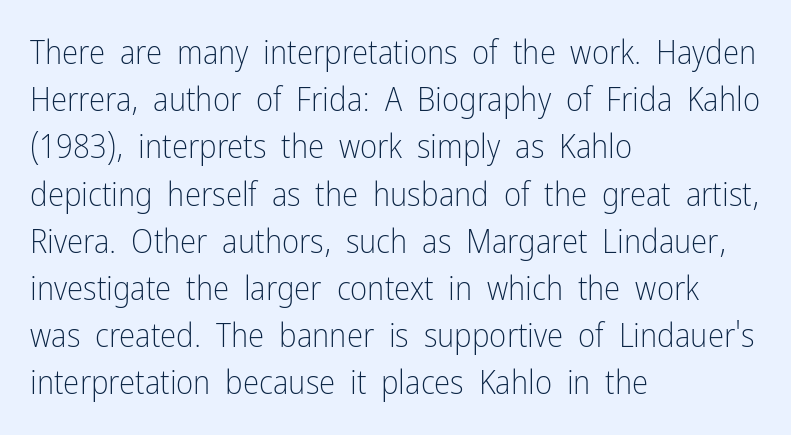
{"serif": "no", "italic": "no", "bold": "no", "weight": "light", "width": "condensed", "stroke_contrast": "low", "x_height": "medium", "monospaced": "no", "underline": "no", "align": "left", "line_spacing": "normal", "line_spacing_ratio": 1.43, "letter_spacing": "normal", "letter_spacing_em": 0.0, "glyph_px": 33}
